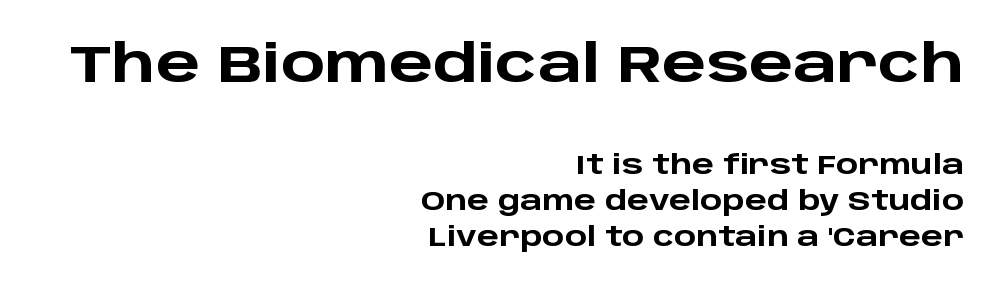
The image shows 52 px heavy, wide sans-serif type, upright; set right-aligned, normal line spacing (1.38x), normal letter spacing, not underlined; the first (top) block is 2.0x larger; low stroke contrast and a large x-height.
